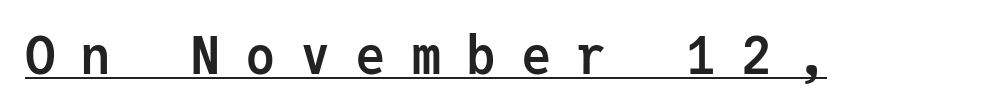
{"serif": "no", "italic": "no", "bold": "yes", "weight": "semibold", "width": "normal", "stroke_contrast": "low", "x_height": "medium", "monospaced": "yes", "underline": "yes", "letter_spacing": "wide", "letter_spacing_em": 0.48, "glyph_px": 51}
